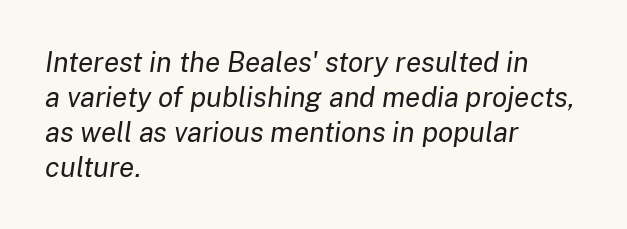
The image shows 28 px regular-weight type, italic (leaning right); set left-aligned, normal line spacing (1.25x), normal letter spacing, not underlined; low stroke contrast and a medium x-height.
